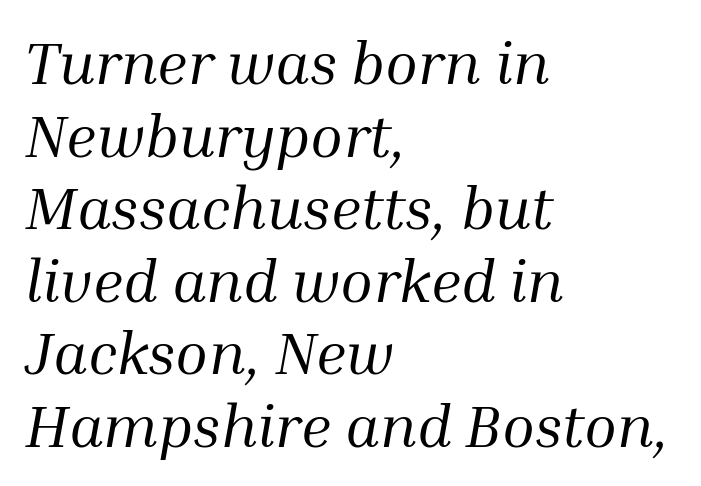
The image shows 60 px regular-weight serif type, italic (leaning right); set left-aligned, line spacing 1.21x, normal letter spacing, not underlined; medium stroke contrast and a medium x-height.
